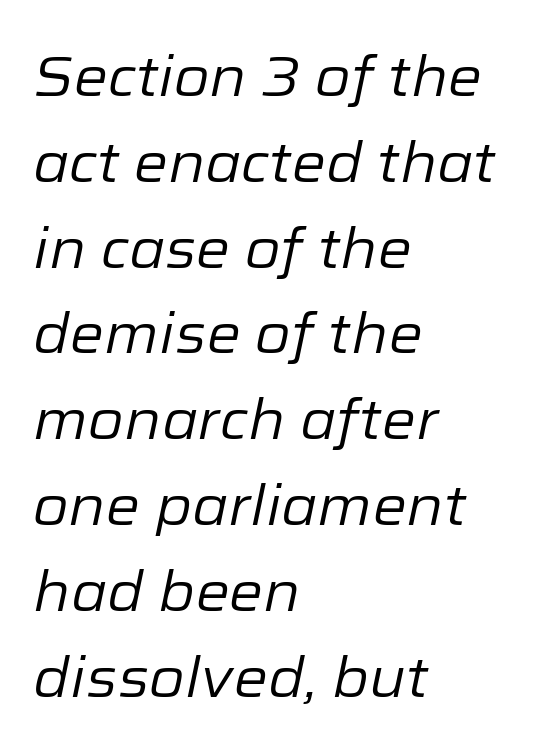
Q: Is the text bold? A: No.
Q: Is the text italic (slanted)? A: Yes, it leans right by about 12 degrees.
Q: Is the text underlined? A: No.
Q: How is the paragraph aligned? A: Left-aligned.
Q: Is the spacing between letters normal or unusually wide? A: Normal.
Q: Is the spacing between lines tight, normal or loose? A: Normal.
Q: Width (condensed, normal, or wide)? A: Normal.
Q: Stroke contrast? A: Low.
Q: x-height? A: Medium.
Q: Monospaced? A: No.
